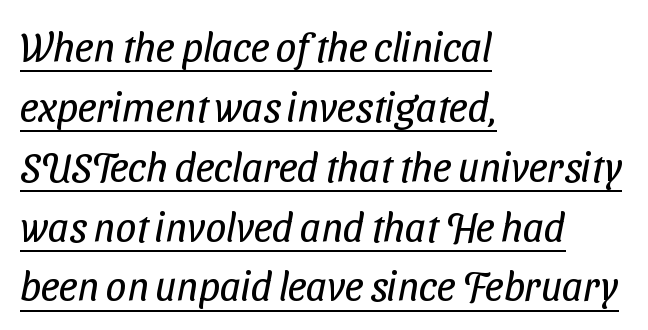
Q: Is the text bold? A: No.
Q: Is the typeface a serif or a sans-serif typeface? A: Sans-serif.
Q: Is the text underlined? A: Yes.
Q: How is the paragraph aligned? A: Left-aligned.
Q: Is the spacing between letters normal or unusually wide? A: Normal.
Q: Is the spacing between lines tight, normal or loose? A: Normal.
Q: Width (condensed, normal, or wide)? A: Condensed.
Q: Stroke contrast? A: Low.
Q: x-height? A: Medium.
Q: Monospaced? A: No.
